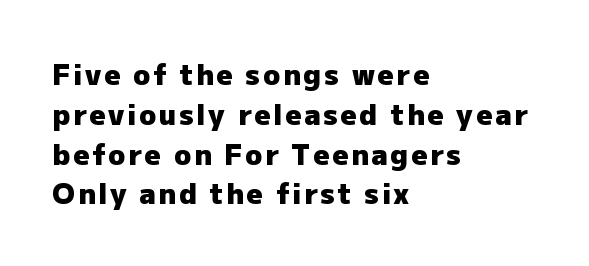
Q: Is the text bold? A: Yes.
Q: Is the text italic (slanted)? A: No, it is upright.
Q: Is the typeface a serif or a sans-serif typeface? A: Sans-serif.
Q: Is the text underlined? A: No.
Q: How is the paragraph aligned? A: Left-aligned.
Q: Is the spacing between lines tight, normal or loose? A: Normal.
Q: Width (condensed, normal, or wide)? A: Normal.
Q: Stroke contrast? A: Low.
Q: x-height? A: Medium.
Q: Monospaced? A: No.
